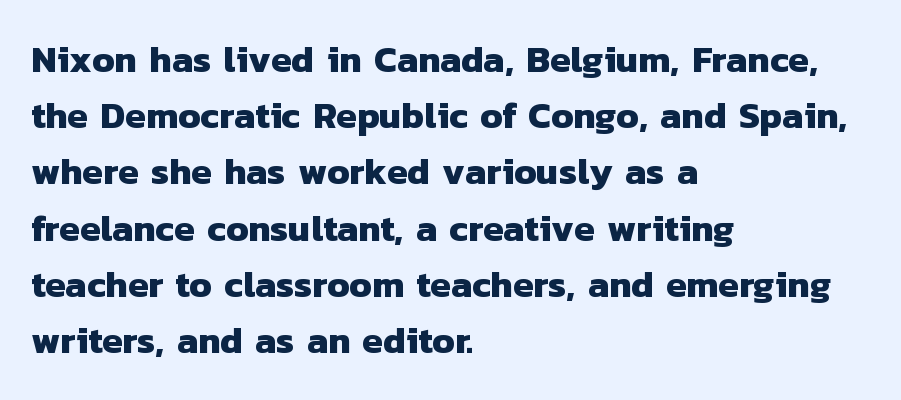
A full-strength bold gives these letters their thick strokes. Glyph-to-glyph distance matches everyday printed text. Leading matches the norm, producing a regular column. Underlining? Definitely not there. A typesetter would call this proportional, since set widths differ per character.
